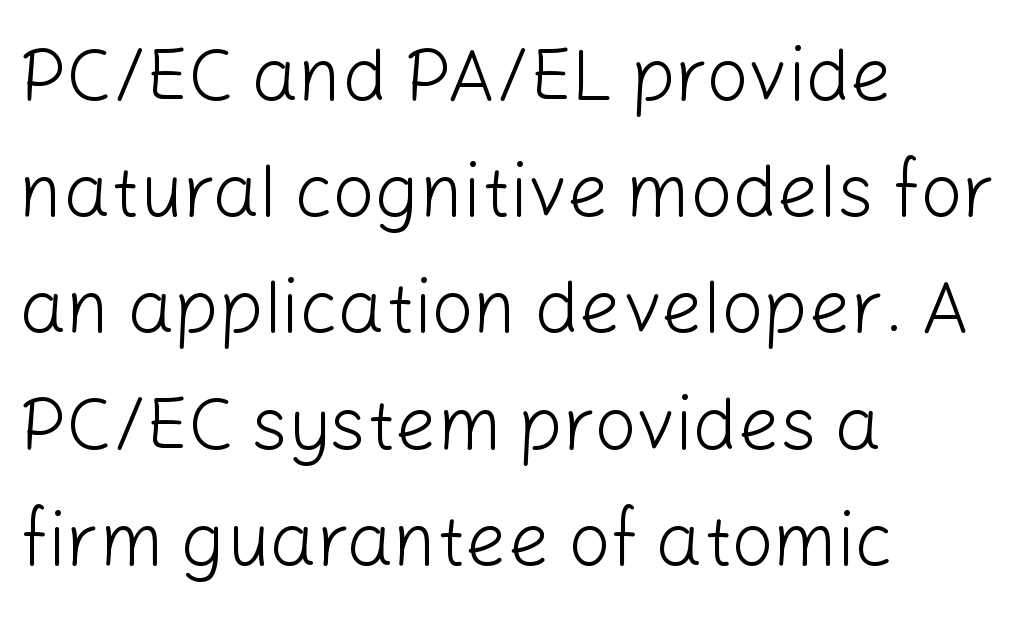
{"serif": "no", "italic": "no", "bold": "no", "weight": "light", "width": "normal", "stroke_contrast": "low", "x_height": "medium", "monospaced": "no", "underline": "no", "align": "left", "line_spacing": "normal", "line_spacing_ratio": 1.57, "letter_spacing": "normal", "letter_spacing_em": 0.0, "glyph_px": 74}
